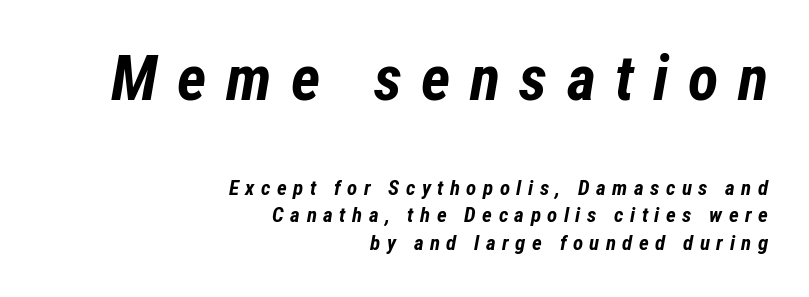
{"italic": "yes", "lean": "right", "slant_degrees": 12, "bold": "yes", "weight": "bold", "width": "condensed", "stroke_contrast": "low", "x_height": "medium", "monospaced": "no", "underline": "no", "align": "right", "line_spacing": "normal", "line_spacing_ratio": 1.32, "letter_spacing": "wide", "letter_spacing_em": 0.31, "larger_block": "first", "size_ratio": 3.0, "glyph_px": 63}
